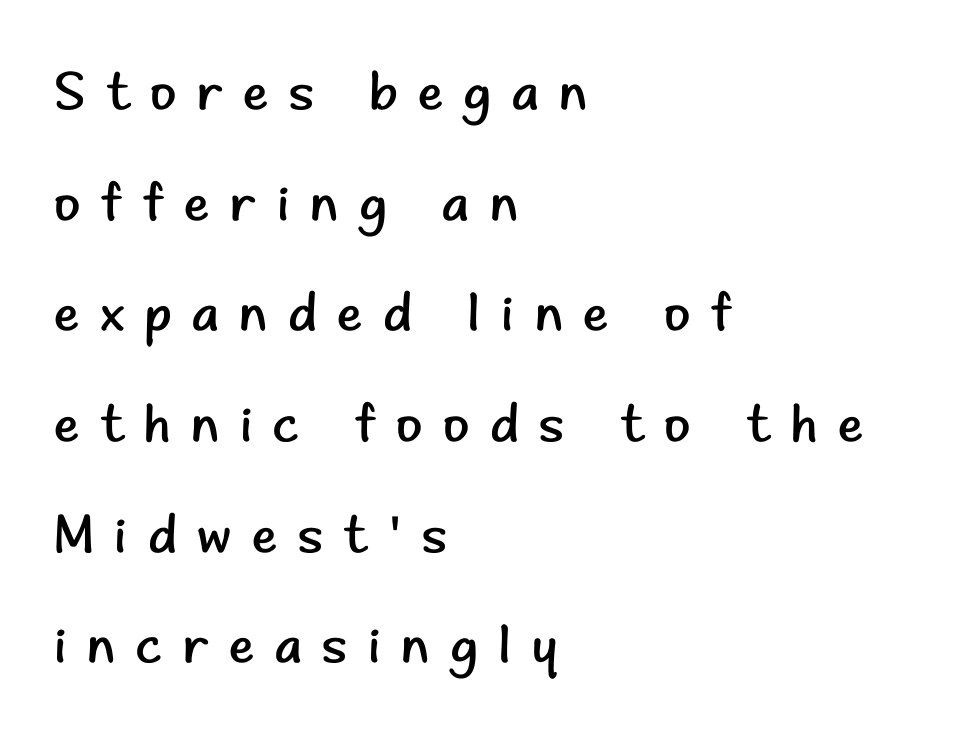
The lettering holds an erect, upright posture throughout. Caption: multi-line text, flush left, ragged right. Classification — sans serif. This is not heavy type; no bold has been used. Between one letter and the next there's a generous, obvious gap. Each letter keeps its own natural width here, so spacing adapts to shape.
